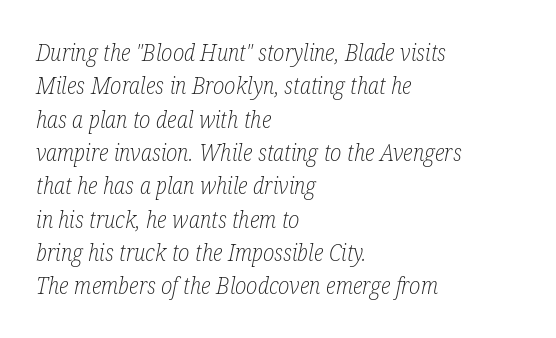
Quick note: underline off. Nobody touched the tracking dial on this one. Quick note: italic. How would I describe the line gaps? Plain and ordinary. Nothing heavy about these letters — not bold at all.
